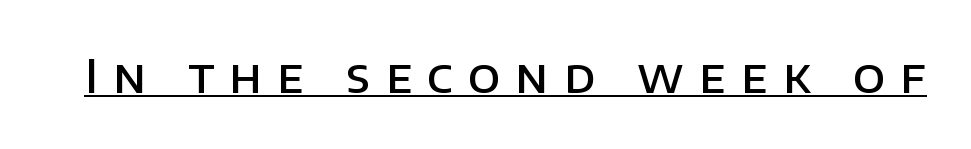
Q: Is the text bold? A: Semi-bold.
Q: Is the text italic (slanted)? A: No, it is upright.
Q: Is the typeface a serif or a sans-serif typeface? A: Sans-serif.
Q: Is the text underlined? A: Yes.
Q: Is the spacing between letters normal or unusually wide? A: Unusually wide.
Q: Width (condensed, normal, or wide)? A: Normal.
Q: Stroke contrast? A: Low.
Q: x-height? A: Large.
Q: Monospaced? A: No.
